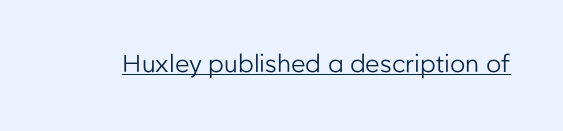
Underlined type. When letters stand straight like this, we call the style roman or upright. The line texture is even and compact thanks to regular tracking. The strokes carry an ordinary text weight at most.
